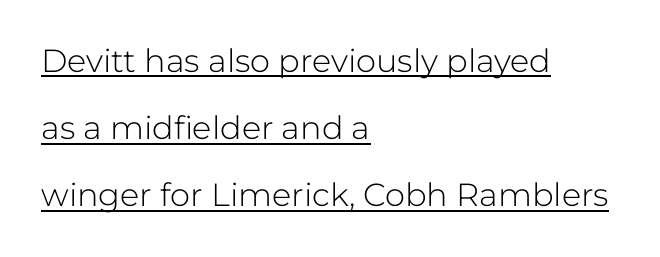
Q: Is the text bold? A: No.
Q: Is the text italic (slanted)? A: No, it is upright.
Q: Is the typeface a serif or a sans-serif typeface? A: Sans-serif.
Q: Is the text underlined? A: Yes.
Q: How is the paragraph aligned? A: Left-aligned.
Q: Is the spacing between letters normal or unusually wide? A: Normal.
Q: Is the spacing between lines tight, normal or loose? A: Loose.
Q: Width (condensed, normal, or wide)? A: Normal.
Q: Stroke contrast? A: Low.
Q: x-height? A: Medium.
Q: Monospaced? A: No.
